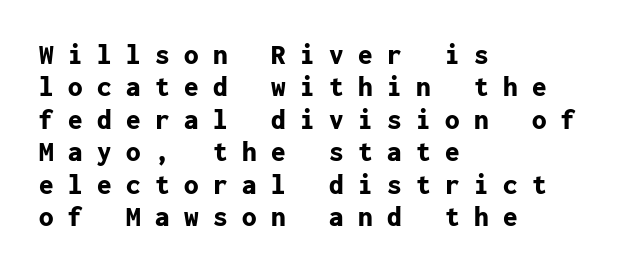
Line spacing here is tight. The letters carry no serifs — their stems end cleanly without finishing strokes. Tall strokes in this sample are plumb rather than angled. Typesetter's note: full bold, strokes at maximum text heaviness. Here the designer chose a console-style face with uniform glyph widths.
